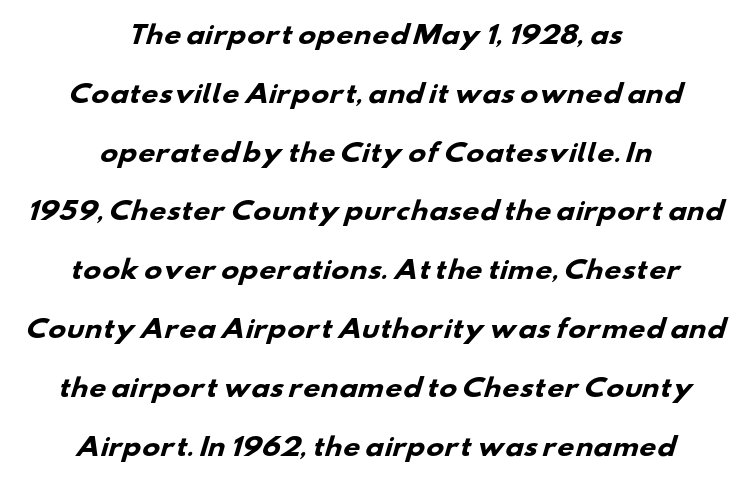
Horizontally, the lines are justified to the midpoint only. Set as a true bold cut, around the 700 mark. Regarding leading, the lines here are spaced well apart. Compared with typical body copy, the letter spacing here is the same. Letters rest on an invisible, unmarked baseline.
